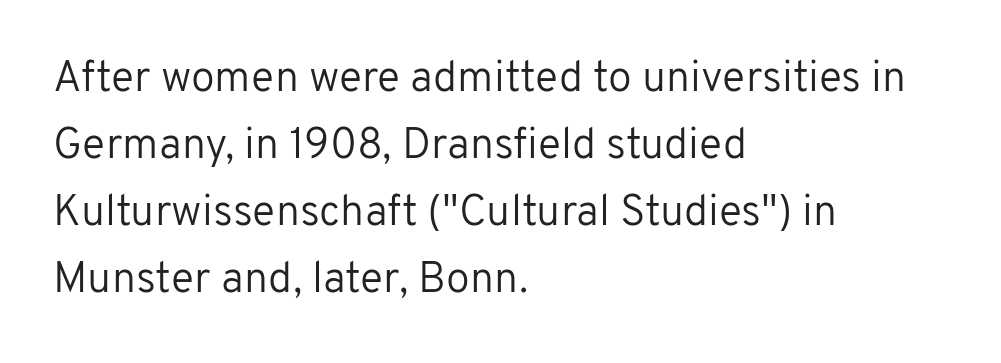
{"serif": "no", "italic": "no", "bold": "no", "weight": "regular", "width": "normal", "stroke_contrast": "low", "x_height": "medium", "monospaced": "no", "underline": "no", "align": "left", "line_spacing": "normal", "line_spacing_ratio": 1.56, "letter_spacing": "normal", "letter_spacing_em": 0.0, "glyph_px": 43}
